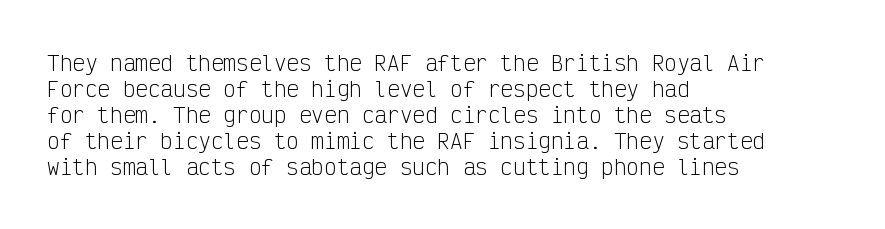
The typography opts for an upright posture over an oblique one. Unmarked baselines from the first word to the last. Students, note that the glyphs here touch the page at normal intervals. Which margin do the lines hug? The left one — the right edge is uneven. The typesetting does not lean heavy: it is not bold.
